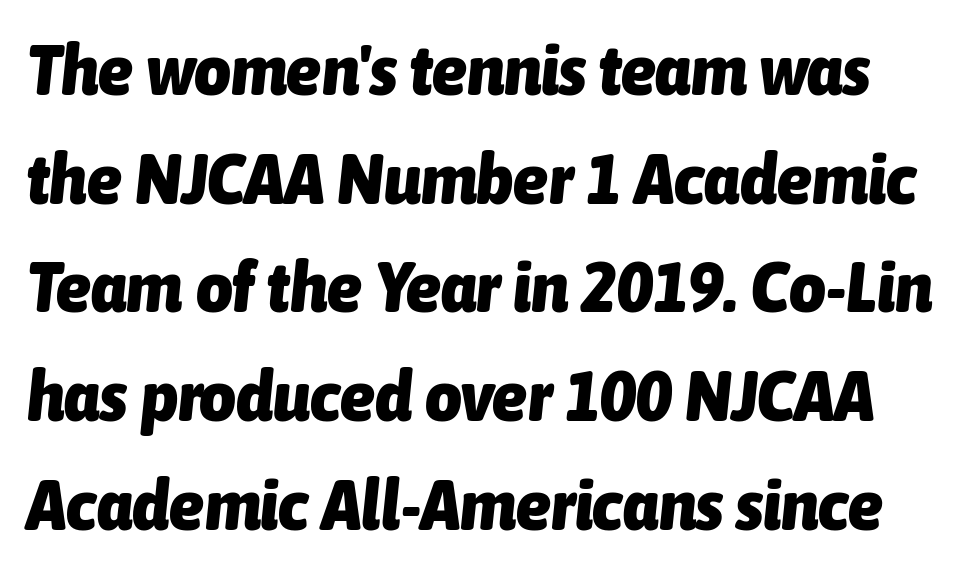
Q: Is the text bold? A: Yes.
Q: Is the text italic (slanted)? A: Yes, it leans right by about 6 degrees.
Q: Is the text underlined? A: No.
Q: Is the spacing between letters normal or unusually wide? A: Normal.
Q: Is the spacing between lines tight, normal or loose? A: Normal.
Q: Width (condensed, normal, or wide)? A: Condensed.
Q: Stroke contrast? A: Low.
Q: x-height? A: Medium.
Q: Monospaced? A: No.
